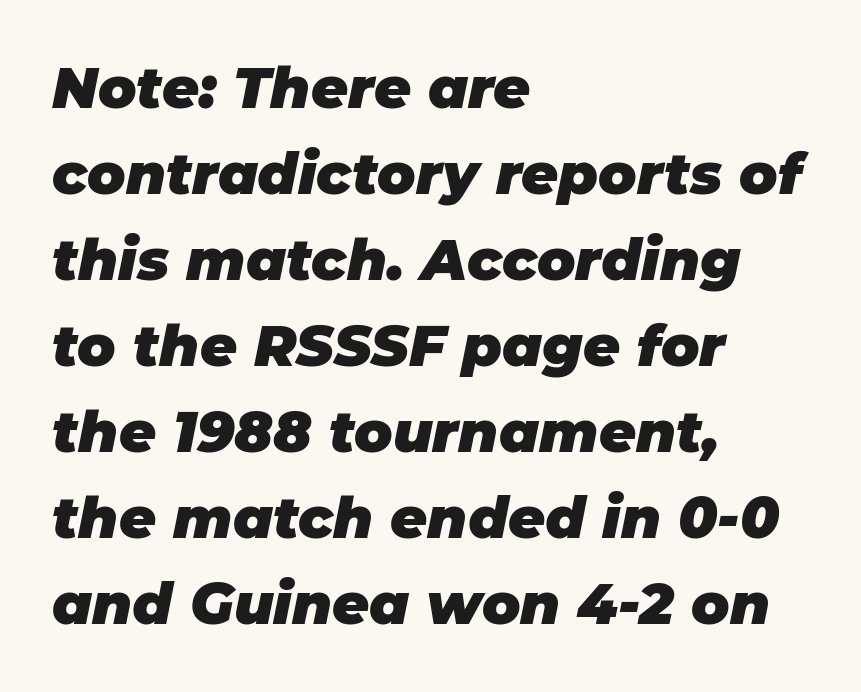
Q: Is the text bold? A: Yes.
Q: Is the text italic (slanted)? A: Yes, it leans right by about 11 degrees.
Q: Is the text underlined? A: No.
Q: How is the paragraph aligned? A: Left-aligned.
Q: Is the spacing between letters normal or unusually wide? A: Normal.
Q: Is the spacing between lines tight, normal or loose? A: Normal.
Q: Width (condensed, normal, or wide)? A: Normal.
Q: Stroke contrast? A: Low.
Q: x-height? A: Large.
Q: Monospaced? A: No.
